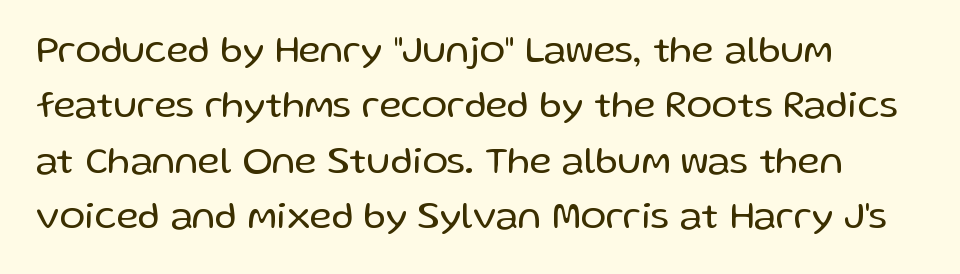
The image shows 38 px regular-weight sans-serif type, upright; set left-aligned, normal line spacing (1.46x), normal letter spacing, not underlined; low stroke contrast and a medium x-height.
